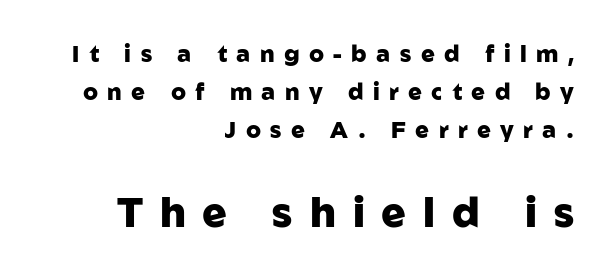
Q: Is the text bold? A: Yes.
Q: Is the text italic (slanted)? A: No, it is upright.
Q: Is the typeface a serif or a sans-serif typeface? A: Sans-serif.
Q: Is the text underlined? A: No.
Q: How is the paragraph aligned? A: Right-aligned.
Q: Is the spacing between letters normal or unusually wide? A: Unusually wide.
Q: Is the spacing between lines tight, normal or loose? A: Normal.
Q: Which block of text is set in a larger size, the first (top) or the second (bottom)? A: The second (bottom) one.
Q: Width (condensed, normal, or wide)? A: Normal.
Q: Stroke contrast? A: Low.
Q: x-height? A: Medium.
Q: Monospaced? A: No.
